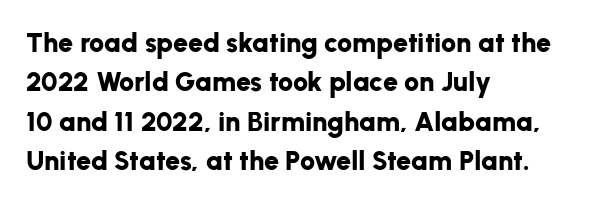
The line texture is even and compact thanks to regular tracking. Notice how the passage keeps a crisp vertical edge on the left only. Rendered with straight, roman letterforms. A bare baseline throughout the passage. One glance says typical: line gaps are just what's usual.
